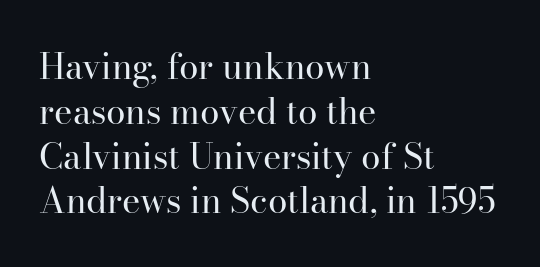
Q: Is the text bold? A: No.
Q: Is the text italic (slanted)? A: No, it is upright.
Q: Is the typeface a serif or a sans-serif typeface? A: Serif.
Q: Is the text underlined? A: No.
Q: How is the paragraph aligned? A: Left-aligned.
Q: Is the spacing between letters normal or unusually wide? A: Normal.
Q: Is the spacing between lines tight, normal or loose? A: Normal.
Q: Width (condensed, normal, or wide)? A: Normal.
Q: Stroke contrast? A: High.
Q: x-height? A: Small.
Q: Monospaced? A: No.
